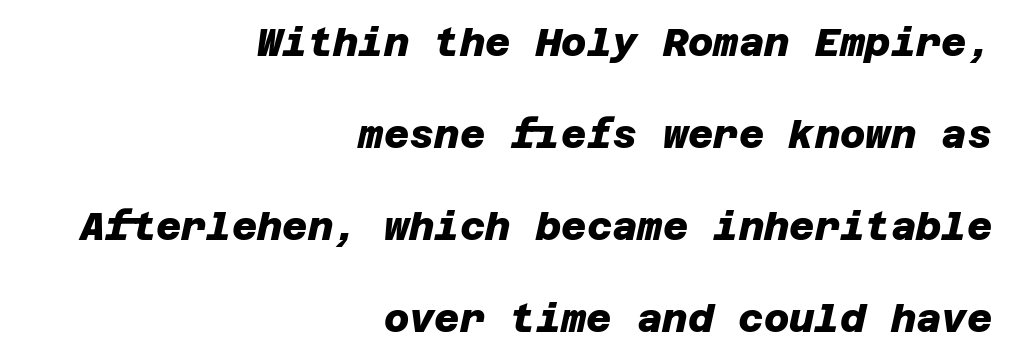
Q: Is the text bold? A: Yes.
Q: Is the typeface a serif or a sans-serif typeface? A: Sans-serif.
Q: Is the text underlined? A: No.
Q: How is the paragraph aligned? A: Right-aligned.
Q: Is the spacing between letters normal or unusually wide? A: Normal.
Q: Is the spacing between lines tight, normal or loose? A: Loose.
Q: Width (condensed, normal, or wide)? A: Normal.
Q: Stroke contrast? A: Low.
Q: x-height? A: Large.
